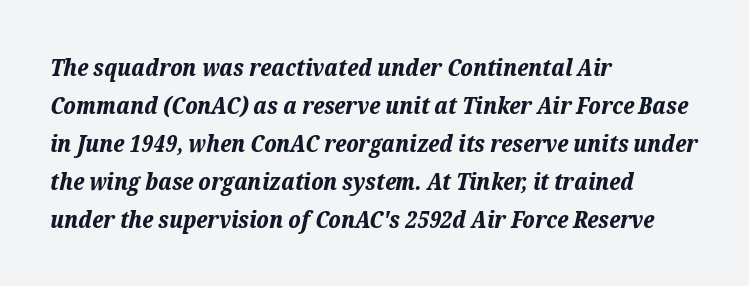
The image shows 24 px bold type, italic (leaning right); set left-aligned, normal line spacing (1.58x), normal letter spacing, not underlined.
